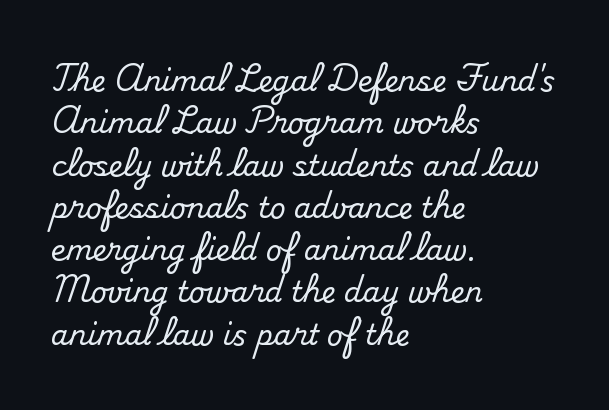
The image shows 28 px serif type; set left-aligned, normal line spacing (1.51x), normal letter spacing, not underlined; medium stroke contrast and a small x-height.
